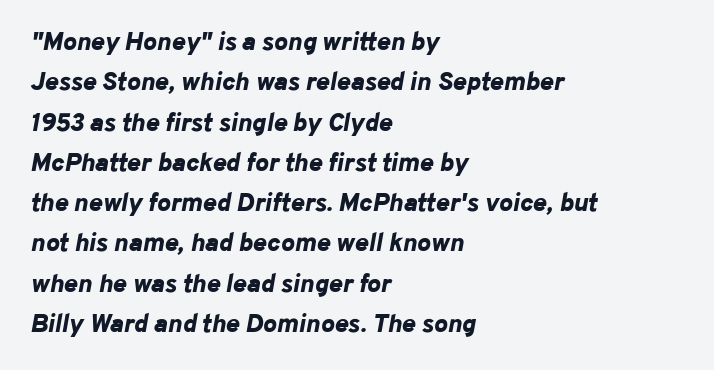
{"italic": "yes", "lean": "right", "slant_degrees": 10, "bold": "yes", "underline": "no", "align": "left", "line_spacing": "normal", "line_spacing_ratio": 1.55, "letter_spacing": "normal", "letter_spacing_em": 0.0, "glyph_px": 26}
